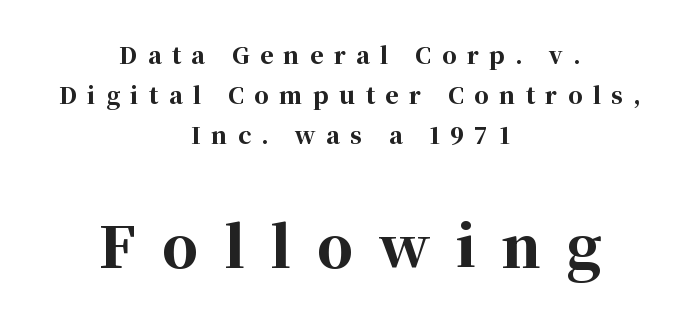
Q: Is the text bold? A: Yes.
Q: Is the text italic (slanted)? A: No, it is upright.
Q: Is the typeface a serif or a sans-serif typeface? A: Serif.
Q: Is the text underlined? A: No.
Q: How is the paragraph aligned? A: Centered.
Q: Is the spacing between letters normal or unusually wide? A: Unusually wide.
Q: Which block of text is set in a larger size, the first (top) or the second (bottom)? A: The second (bottom) one.
Q: Width (condensed, normal, or wide)? A: Normal.
Q: Stroke contrast? A: High.
Q: x-height? A: Medium.
Q: Monospaced? A: No.
